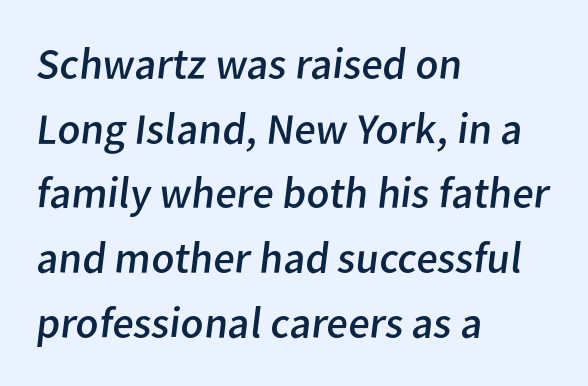
Notice how descenders clear the ascenders below comfortably — that's standard leading. The passage is arranged the way most books set body copy — flush left. The line texture is even and compact thanks to regular tracking. Descender tails drop into unmarked territory.
